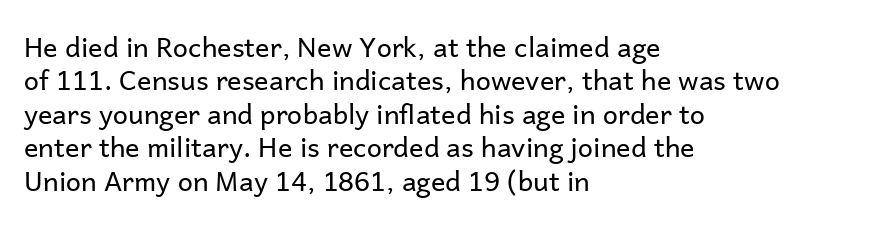
No letter is thick-stroked: the sample isn't bold. This rendering leaves character spacing at its baseline value. A bare baseline throughout the passage. Line beginnings align vertically; line endings do not. This sample uses an upright cut, with every glyph sitting square on the baseline.
